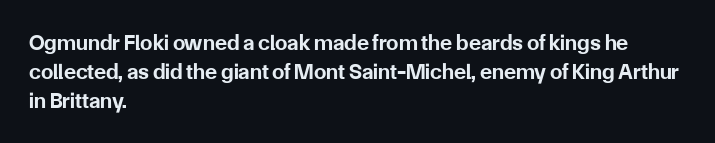
The rows are spaced the way most documents space them. Its strokes are broad and dark, the hallmark of bold type. Posture: upright roman. A bare baseline throughout the passage.
